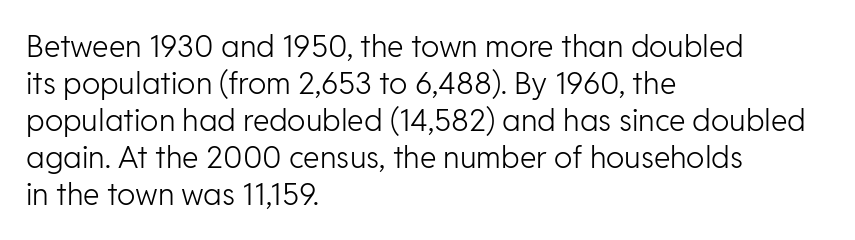
{"serif": "no", "italic": "no", "bold": "no", "weight": "light", "width": "normal", "stroke_contrast": "low", "x_height": "medium", "monospaced": "no", "underline": "no", "align": "left", "line_spacing_ratio": 1.23, "letter_spacing": "normal", "letter_spacing_em": 0.0, "glyph_px": 30}
